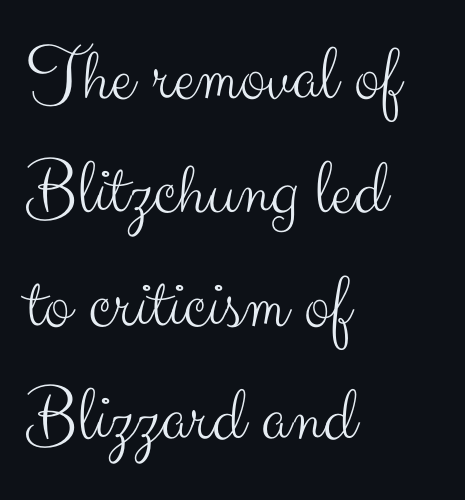
Q: Is the text bold? A: No.
Q: Is the text italic (slanted)? A: Yes.
Q: Is the typeface a serif or a sans-serif typeface? A: Sans-serif.
Q: Is the text underlined? A: No.
Q: How is the paragraph aligned? A: Left-aligned.
Q: Is the spacing between letters normal or unusually wide? A: Normal.
Q: Is the spacing between lines tight, normal or loose? A: Normal.
Q: Width (condensed, normal, or wide)? A: Normal.
Q: Stroke contrast? A: Medium.
Q: x-height? A: Small.
Q: Monospaced? A: No.
